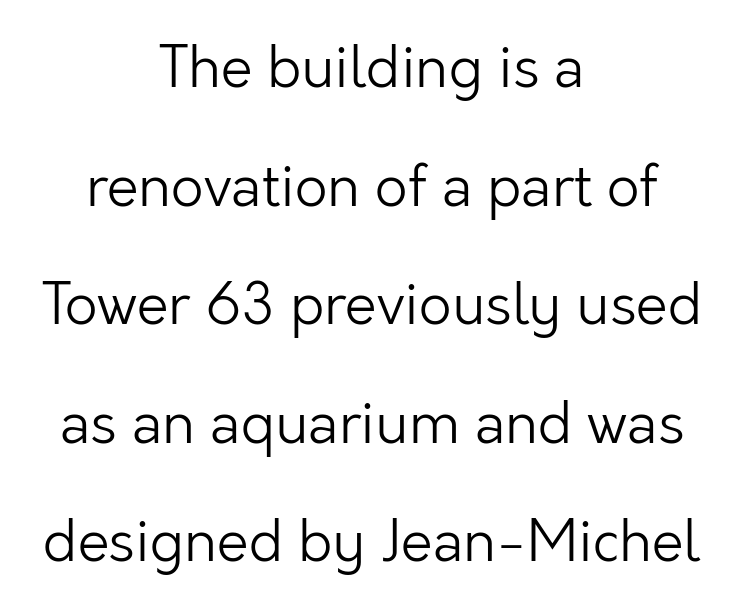
The image shows 57 px light sans-serif type, upright; set centered, loose line spacing (2.08x), normal letter spacing, not underlined; low stroke contrast and a medium x-height.
